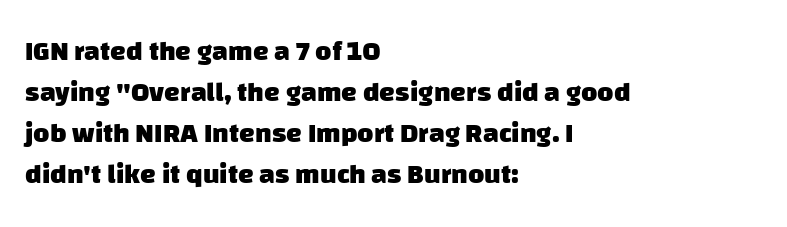
The image shows 28 px heavy sans-serif type; set left-aligned, normal line spacing (1.47x), normal letter spacing, not underlined; low stroke contrast and a large x-height.
